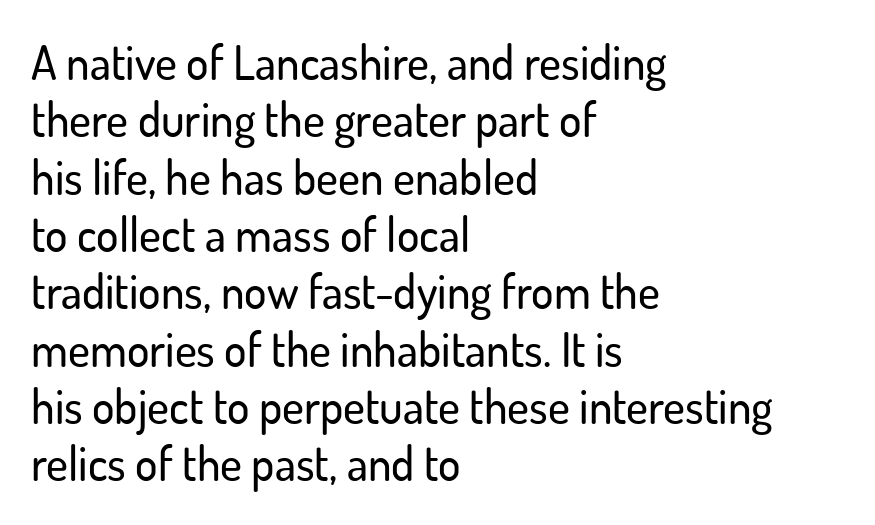
Q: Is the text italic (slanted)? A: No, it is upright.
Q: Is the typeface a serif or a sans-serif typeface? A: Sans-serif.
Q: Is the text underlined? A: No.
Q: How is the paragraph aligned? A: Left-aligned.
Q: Is the spacing between letters normal or unusually wide? A: Normal.
Q: Width (condensed, normal, or wide)? A: Normal.
Q: Stroke contrast? A: Low.
Q: x-height? A: Small.
Q: Monospaced? A: No.
